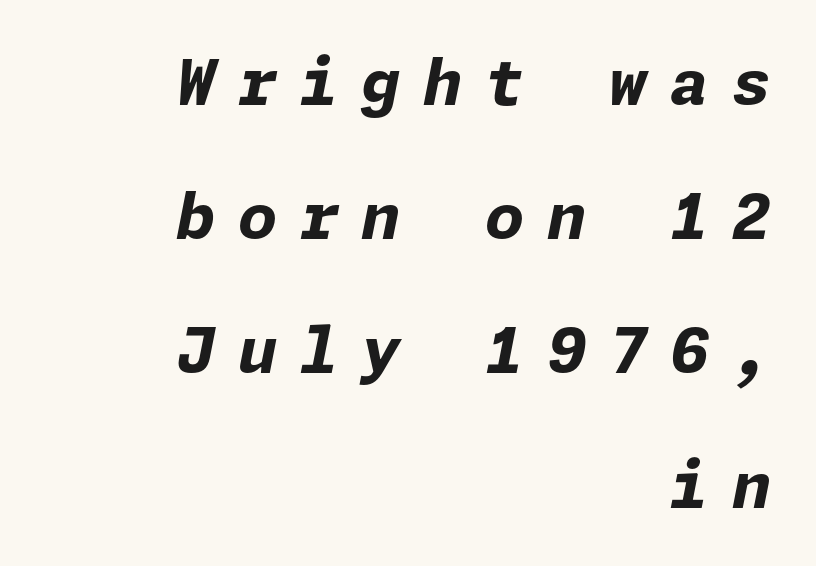
{"italic": "yes", "lean": "right", "slant_degrees": 11, "bold": "yes", "weight": "bold", "width": "normal", "stroke_contrast": "low", "x_height": "medium", "underline": "no", "align": "right", "line_spacing": "loose", "line_spacing_ratio": 2.13, "letter_spacing": "wide", "letter_spacing_em": 0.36, "glyph_px": 63}
